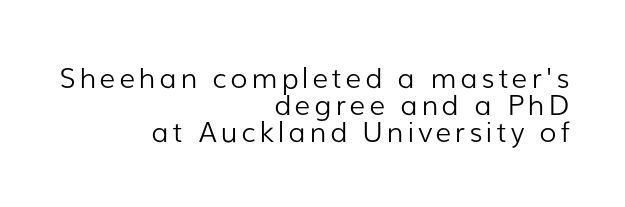
Q: Is the text bold? A: No.
Q: Is the text italic (slanted)? A: No, it is upright.
Q: Is the typeface a serif or a sans-serif typeface? A: Sans-serif.
Q: Is the text underlined? A: No.
Q: How is the paragraph aligned? A: Right-aligned.
Q: Is the spacing between lines tight, normal or loose? A: Tight.
Q: Width (condensed, normal, or wide)? A: Normal.
Q: Stroke contrast? A: Low.
Q: x-height? A: Medium.
Q: Monospaced? A: No.
